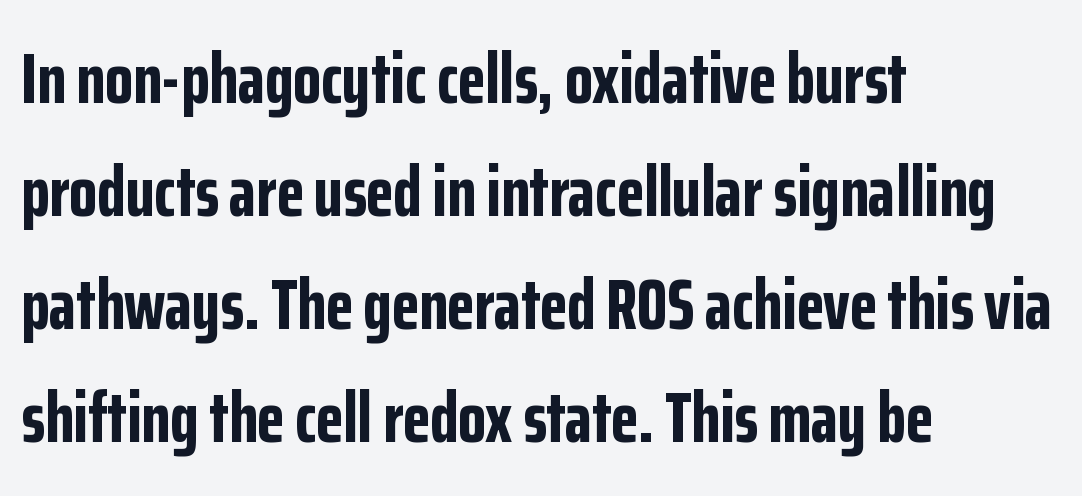
The image shows 72 px bold, condensed sans-serif type, upright; set left-aligned, normal line spacing (1.57x), normal letter spacing, not underlined; low stroke contrast and a medium x-height.
